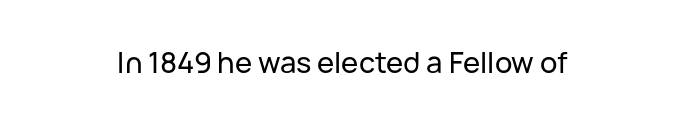
This rendering features lettering with no underline. Type style note: lacks serifs. The paragraph has two soft edges and a firm central axis. When letters stand straight like this, we call the style roman or upright.
